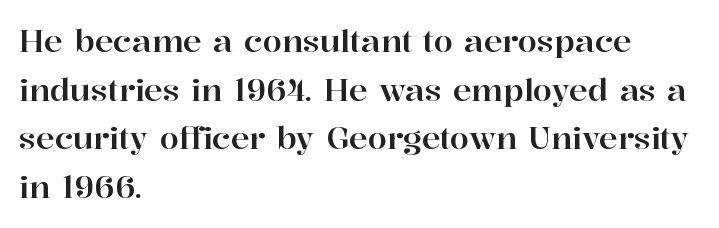
{"serif": "yes", "italic": "no", "width": "normal", "stroke_contrast": "high", "x_height": "medium", "monospaced": "no", "underline": "no", "align": "left", "line_spacing": "normal", "line_spacing_ratio": 1.57, "letter_spacing": "normal", "letter_spacing_em": 0.0, "glyph_px": 31}
